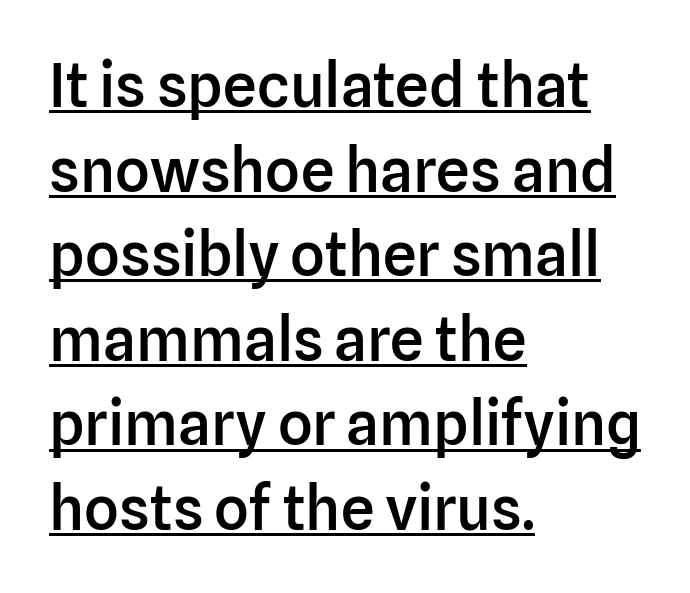
The image shows 60 px semibold sans-serif type, upright; set left-aligned, normal line spacing (1.41x), normal letter spacing, underlined; low stroke contrast and a medium x-height.
